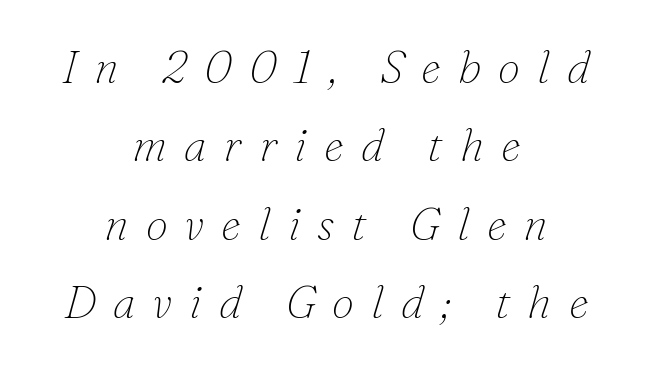
Q: Is the text bold? A: No.
Q: Is the text italic (slanted)? A: Yes, it leans right by about 16 degrees.
Q: Is the typeface a serif or a sans-serif typeface? A: Serif.
Q: Is the text underlined? A: No.
Q: How is the paragraph aligned? A: Centered.
Q: Is the spacing between letters normal or unusually wide? A: Unusually wide.
Q: Width (condensed, normal, or wide)? A: Normal.
Q: Stroke contrast? A: Low.
Q: x-height? A: Small.
Q: Monospaced? A: No.
